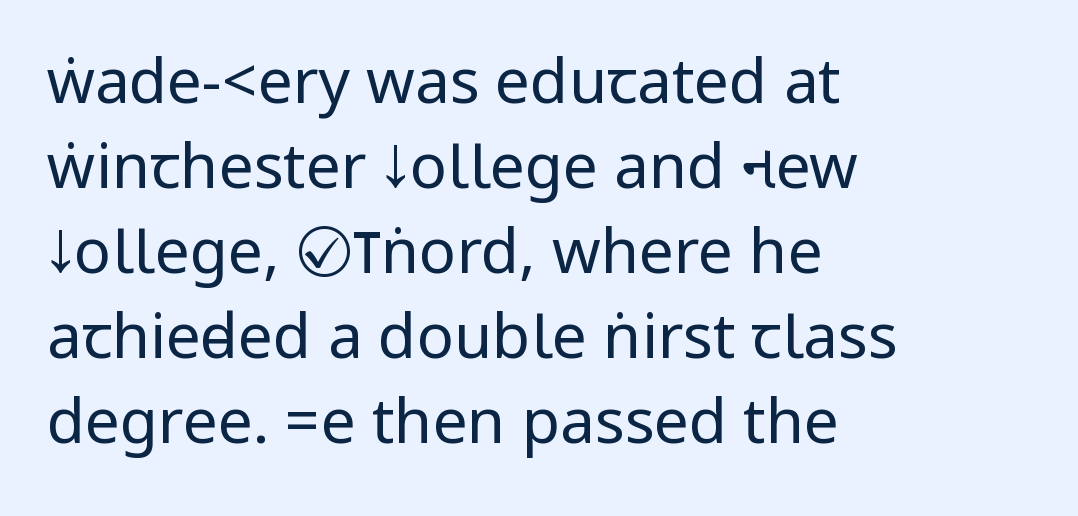
Q: Is the text bold? A: No.
Q: Is the text italic (slanted)? A: No, it is upright.
Q: Is the typeface a serif or a sans-serif typeface? A: Sans-serif.
Q: Is the text underlined? A: No.
Q: How is the paragraph aligned? A: Left-aligned.
Q: Is the spacing between letters normal or unusually wide? A: Normal.
Q: Is the spacing between lines tight, normal or loose? A: Normal.
Q: Width (condensed, normal, or wide)? A: Condensed.
Q: Stroke contrast? A: Low.
